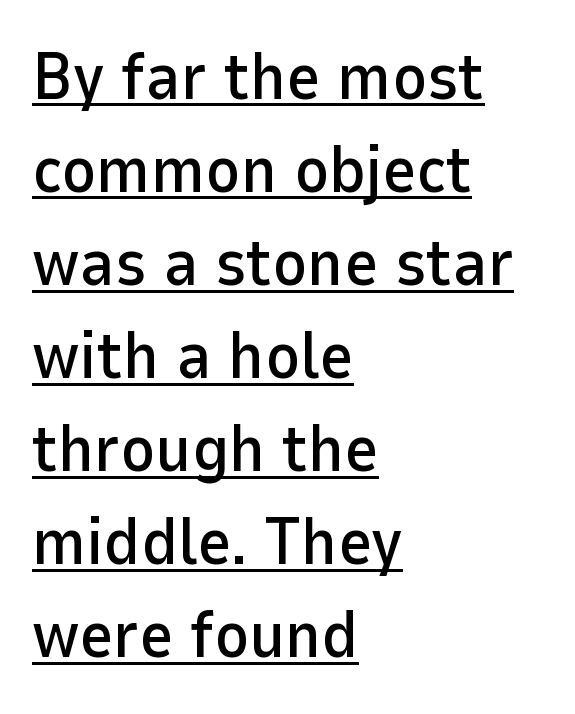
Q: Is the text italic (slanted)? A: No, it is upright.
Q: Is the typeface a serif or a sans-serif typeface? A: Sans-serif.
Q: Is the text underlined? A: Yes.
Q: How is the paragraph aligned? A: Left-aligned.
Q: Is the spacing between letters normal or unusually wide? A: Normal.
Q: Is the spacing between lines tight, normal or loose? A: Normal.
Q: Width (condensed, normal, or wide)? A: Normal.
Q: Stroke contrast? A: Low.
Q: x-height? A: Medium.
Q: Monospaced? A: No.
